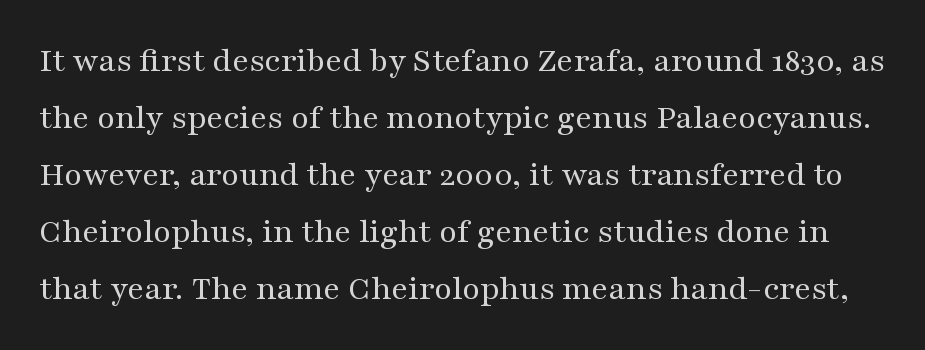
{"serif": "yes", "italic": "no", "bold": "no", "weight": "regular", "width": "wide", "stroke_contrast": "medium", "x_height": "medium", "monospaced": "no", "underline": "no", "line_spacing": "normal", "line_spacing_ratio": 1.58, "letter_spacing": "normal", "letter_spacing_em": 0.0, "glyph_px": 36}
